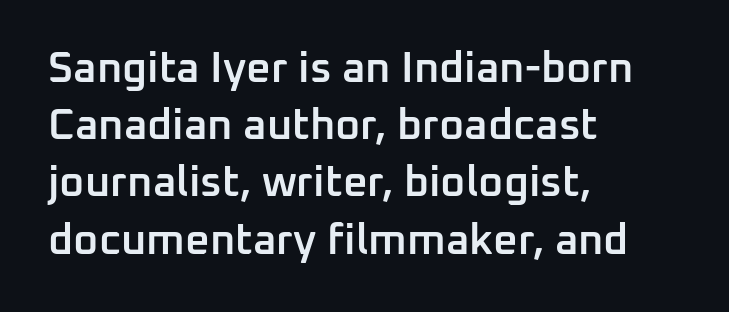
Q: Is the text bold? A: Semi-bold.
Q: Is the text italic (slanted)? A: No, it is upright.
Q: Is the typeface a serif or a sans-serif typeface? A: Sans-serif.
Q: Is the text underlined? A: No.
Q: How is the paragraph aligned? A: Left-aligned.
Q: Is the spacing between letters normal or unusually wide? A: Normal.
Q: Is the spacing between lines tight, normal or loose? A: Normal.
Q: Width (condensed, normal, or wide)? A: Normal.
Q: Stroke contrast? A: Low.
Q: x-height? A: Medium.
Q: Monospaced? A: No.
